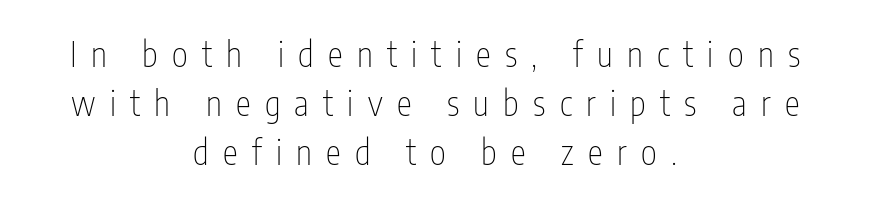
{"serif": "no", "italic": "no", "bold": "no", "weight": "thin", "width": "condensed", "stroke_contrast": "low", "x_height": "medium", "monospaced": "no", "underline": "no", "align": "center", "line_spacing": "normal", "line_spacing_ratio": 1.44, "letter_spacing": "wide", "letter_spacing_em": 0.42, "glyph_px": 34}
